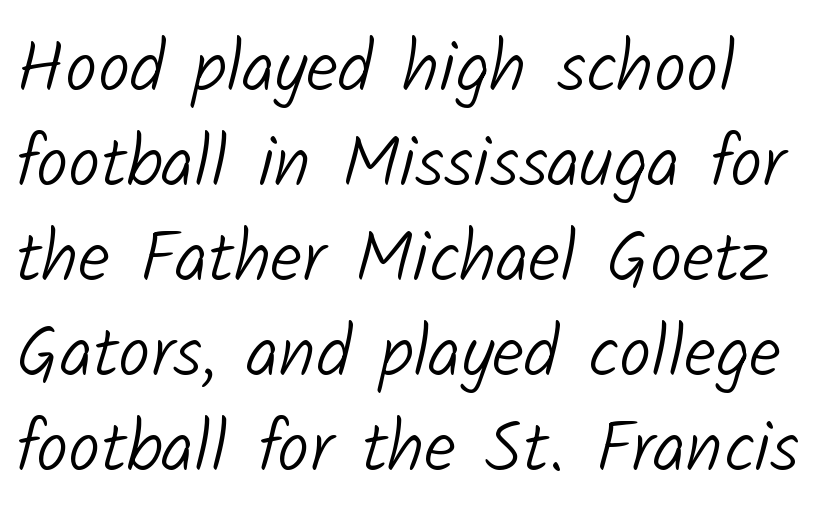
Think of a printed novel: that variable character pitch is what you see here. Font category for this specimen: sans-serif. This sample keeps an unexceptional amount of space between lines. The strip under each line holds only bare page.
